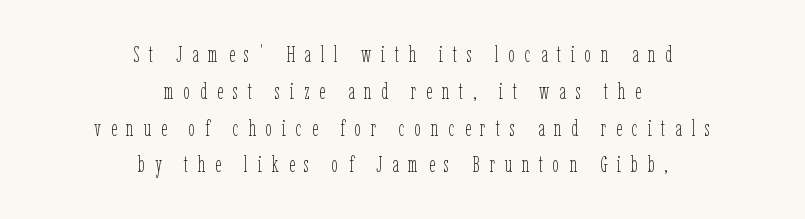
Q: Is the text bold? A: No.
Q: Is the text italic (slanted)? A: No, it is upright.
Q: Is the text underlined? A: No.
Q: How is the paragraph aligned? A: Centered.
Q: Is the spacing between letters normal or unusually wide? A: Unusually wide.
Q: Is the spacing between lines tight, normal or loose? A: Normal.
